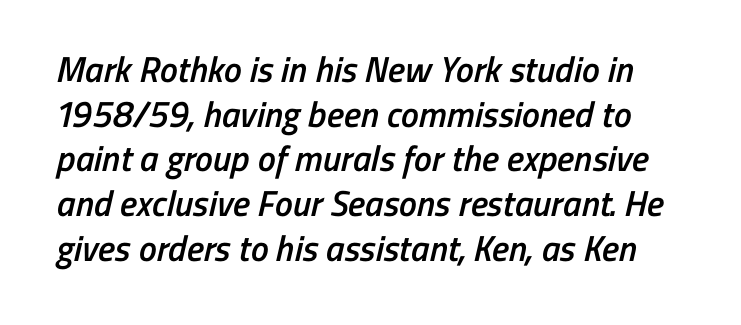
The image shows 36 px semibold, condensed sans-serif type; set line spacing 1.24x, normal letter spacing, not underlined; low stroke contrast and a medium x-height.
